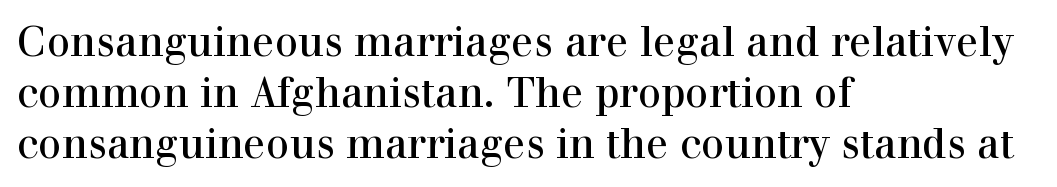
The image shows 41 px serif type, upright; set left-aligned, normal line spacing (1.25x), normal letter spacing, not underlined; a medium x-height.
